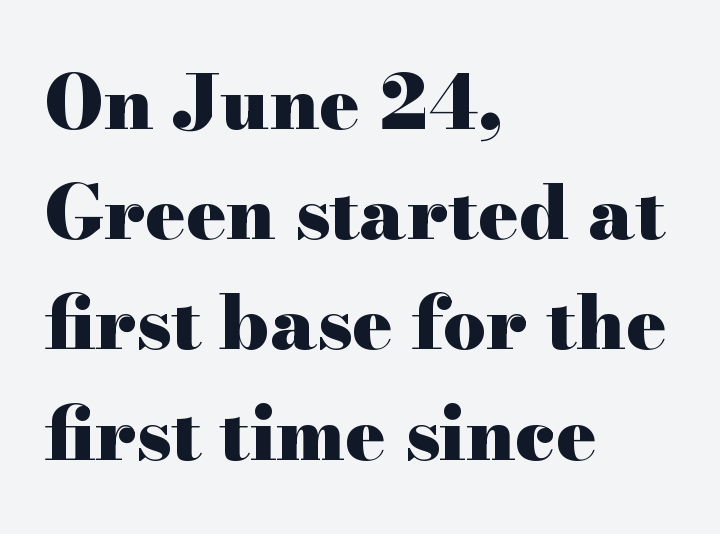
The image shows 75 px heavy, wide serif type, upright; set left-aligned, normal line spacing (1.47x), normal letter spacing, not underlined; high stroke contrast and a small x-height.
